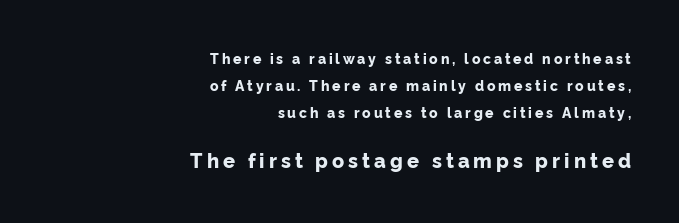
The image shows 20 px bold type, upright; set right-aligned, loose line spacing (1.93x), unusually wide letter spacing (+0.2 em), not underlined; the second (bottom) block is 1.43x larger.
